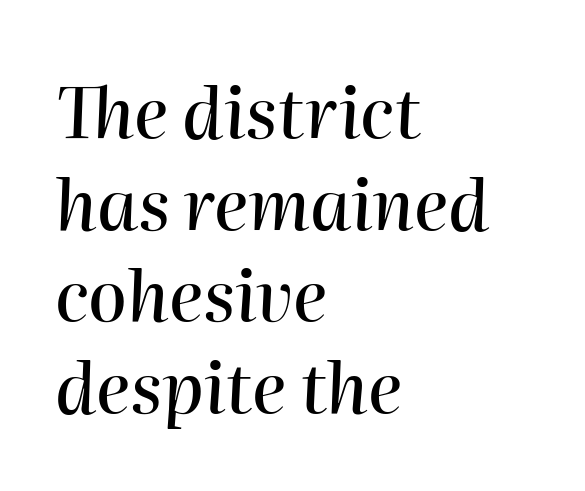
Horizontal bands of white between lines are of average thickness. Proportional: the letters do not fall into vertical columns. The lettering tilts uniformly, giving the passage an italic look. The lines in this sample share a left origin and differ only in where they stop. The string is rendered with underlining switched off. Caption: standard tracking, unaltered.
